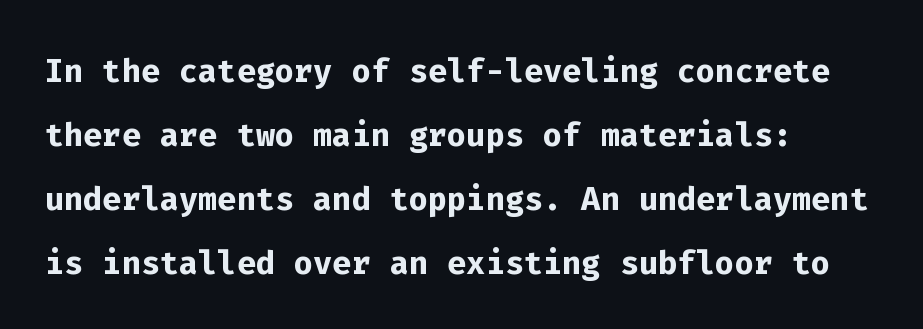
Q: Is the text bold? A: Yes.
Q: Is the text italic (slanted)? A: No, it is upright.
Q: Is the typeface a serif or a sans-serif typeface? A: Sans-serif.
Q: Is the text underlined? A: No.
Q: How is the paragraph aligned? A: Left-aligned.
Q: Is the spacing between letters normal or unusually wide? A: Normal.
Q: Is the spacing between lines tight, normal or loose? A: Normal.
Q: Width (condensed, normal, or wide)? A: Normal.
Q: Stroke contrast? A: Low.
Q: x-height? A: Medium.
Q: Monospaced? A: Yes.
